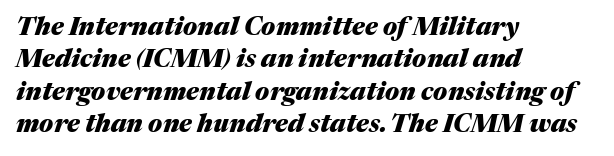
{"italic": "yes", "lean": "right", "slant_degrees": 17, "bold": "yes", "underline": "no", "align": "left", "line_spacing": "normal", "line_spacing_ratio": 1.3, "letter_spacing": "normal", "letter_spacing_em": 0.0, "glyph_px": 25}
